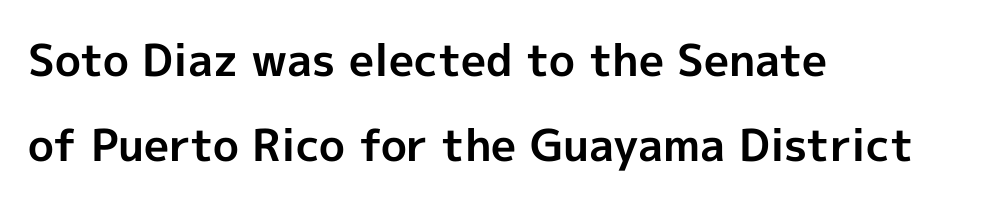
Letterform terminals end flat and unadorned throughout the passage. Horizontally, the lines are justified to the leading edge only. Heavy, bold letterforms. The letterforms sit shoulder to shoulder at normal distance. Compared with typical paragraphs, the rows here are farther apart.
